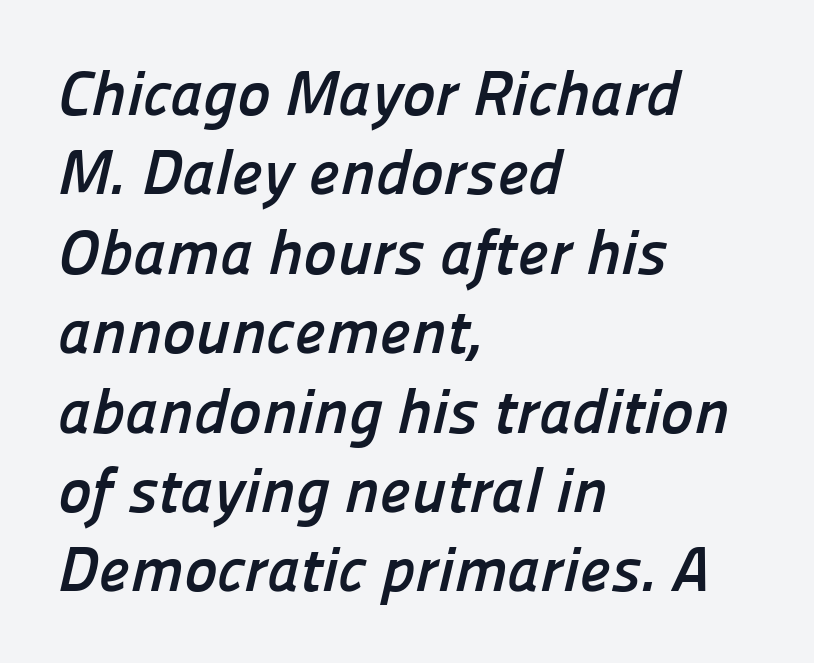
The image shows 63 px semibold sans-serif type; set left-aligned, normal line spacing (1.26x), normal letter spacing, not underlined; low stroke contrast and a medium x-height.
